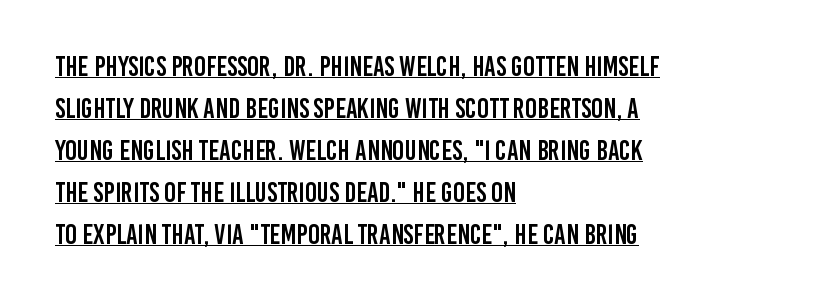
The image shows 28 px condensed sans-serif type, upright; set left-aligned, normal line spacing (1.5x), normal letter spacing, underlined; low stroke contrast and a large x-height.
